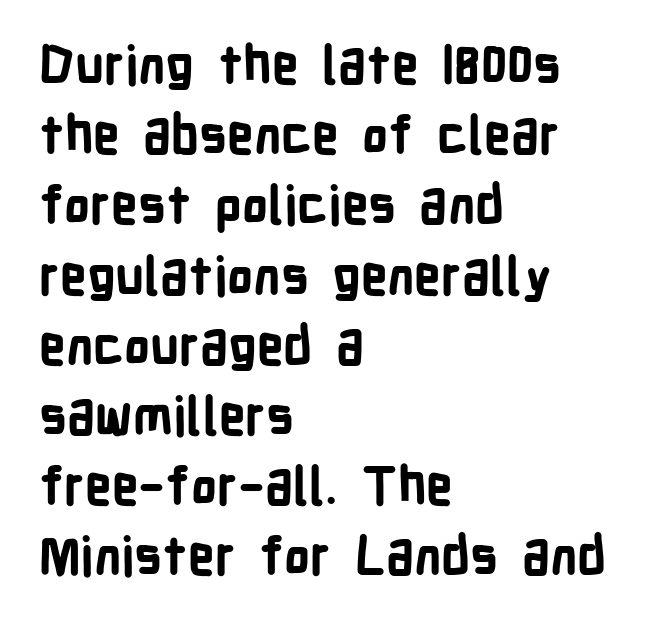
{"serif": "no", "italic": "no", "bold": "yes", "weight": "bold", "width": "condensed", "stroke_contrast": "low", "x_height": "medium", "monospaced": "no", "underline": "no", "align": "left", "line_spacing": "normal", "line_spacing_ratio": 1.35, "letter_spacing": "normal", "letter_spacing_em": 0.0, "glyph_px": 52}
